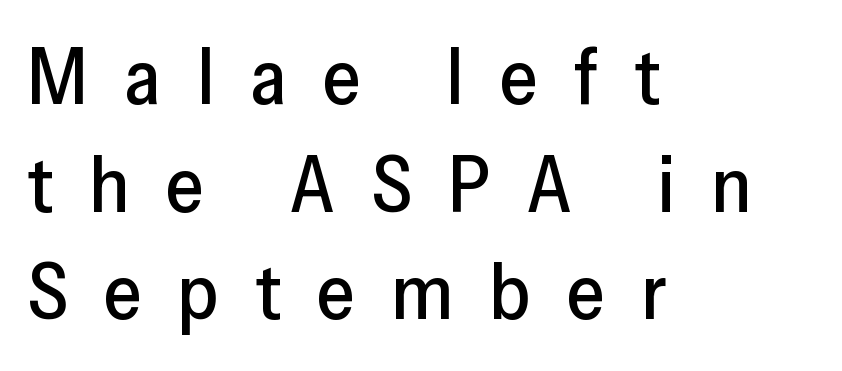
Quick note: interline space is typical. How are the letters spaced? Widely, with obvious added tracking. Short and long lines alike share a common starting point at left. The text was rendered using a sans face with plain stroke endings. Posture: vertical. Honestly, there is no underline to notice here at all.
